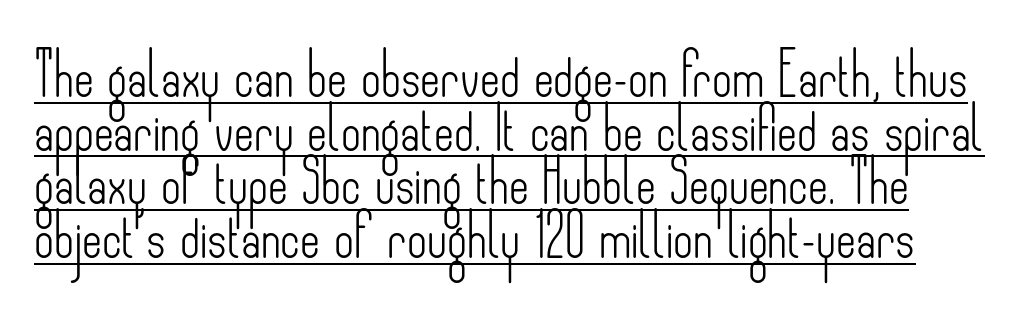
The image shows 43 px light, condensed sans-serif type, upright; set normal line spacing (1.25x), normal letter spacing, underlined; low stroke contrast and a small x-height.
